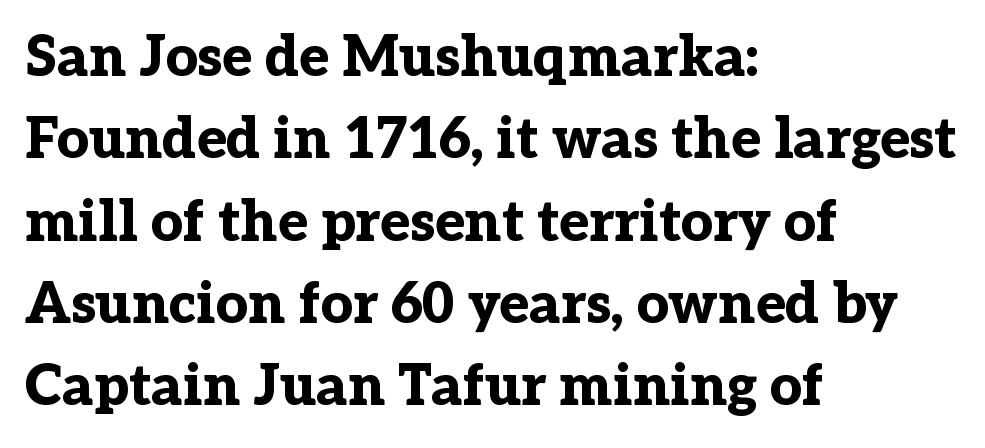
Q: Is the text bold? A: Yes.
Q: Is the text italic (slanted)? A: No, it is upright.
Q: Is the typeface a serif or a sans-serif typeface? A: Serif.
Q: Is the text underlined? A: No.
Q: How is the paragraph aligned? A: Left-aligned.
Q: Is the spacing between letters normal or unusually wide? A: Normal.
Q: Is the spacing between lines tight, normal or loose? A: Normal.
Q: Width (condensed, normal, or wide)? A: Normal.
Q: Stroke contrast? A: Low.
Q: x-height? A: Medium.
Q: Monospaced? A: No.
